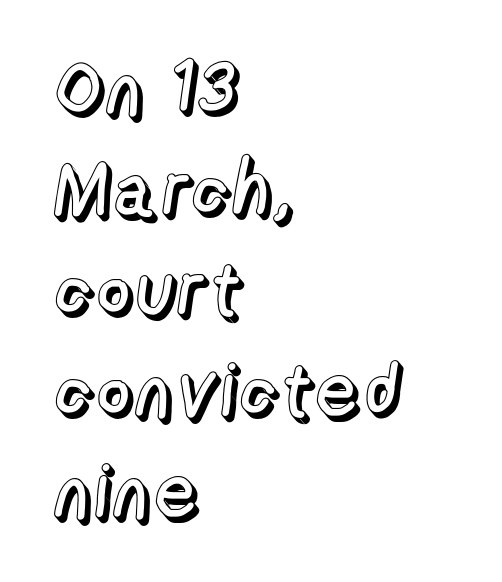
The image shows 74 px text type; set left-aligned, normal line spacing (1.36x), normal letter spacing, not underlined; a medium x-height.
